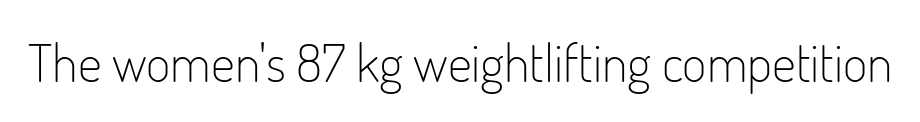
Q: Is the text bold? A: No.
Q: Is the text italic (slanted)? A: No, it is upright.
Q: Is the typeface a serif or a sans-serif typeface? A: Sans-serif.
Q: Is the text underlined? A: No.
Q: Is the spacing between letters normal or unusually wide? A: Normal.
Q: Width (condensed, normal, or wide)? A: Condensed.
Q: Stroke contrast? A: Low.
Q: x-height? A: Small.
Q: Monospaced? A: No.
